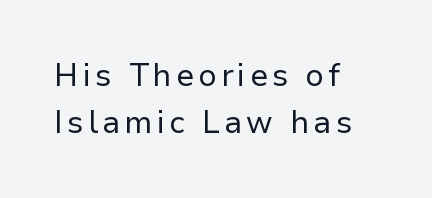
Baseline-to-baseline distance is the conventional proportion of letter height. Proportional: the letters do not fall into vertical columns. These lines are composed in type without serifs. Is the stroke heavy? The answer is a plain regular-or-lighter. Descender tails drop into unmarked territory.
